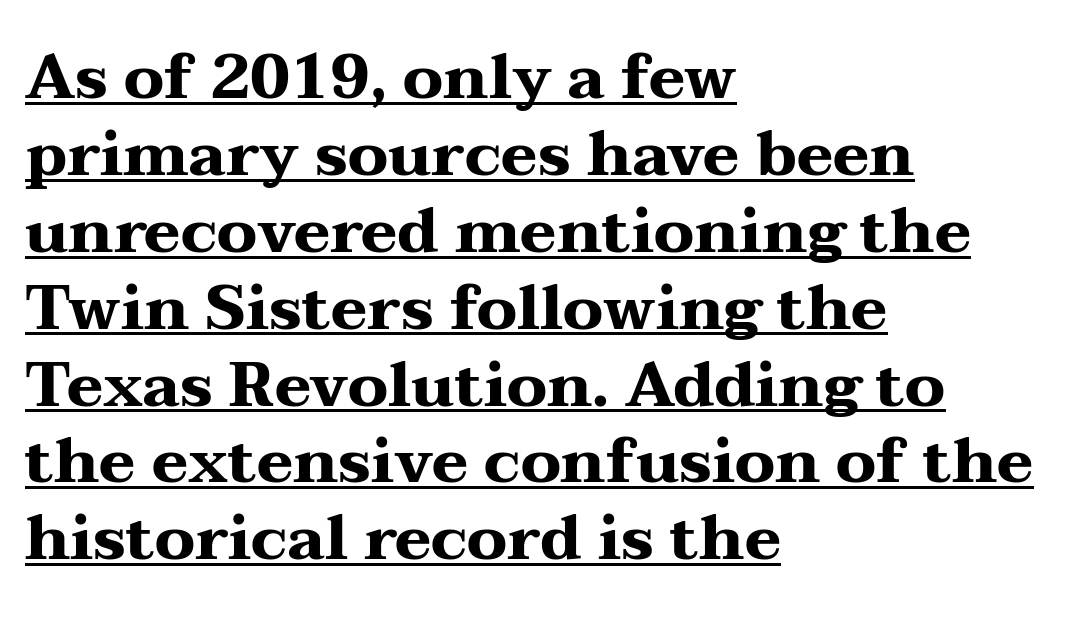
No extra tracking has been applied to these lines. Stroke terminals: seriffed. The rag falls on the right side of this text block. This sample has the flowing, uneven cadence of proportional lettering. Every word sits above its own underline. Notice how thick the strokes are: this is what a full bold looks like.
